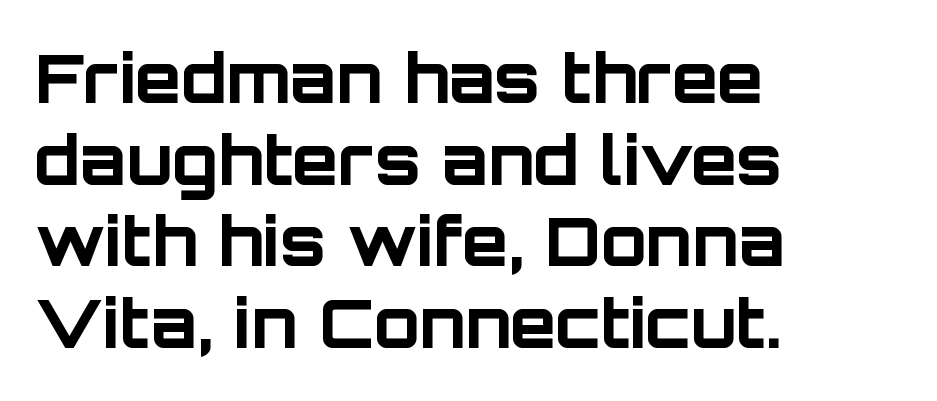
Q: Is the text bold? A: Yes.
Q: Is the text italic (slanted)? A: No, it is upright.
Q: Is the typeface a serif or a sans-serif typeface? A: Sans-serif.
Q: Is the text underlined? A: No.
Q: How is the paragraph aligned? A: Left-aligned.
Q: Is the spacing between letters normal or unusually wide? A: Normal.
Q: Width (condensed, normal, or wide)? A: Normal.
Q: Stroke contrast? A: Low.
Q: x-height? A: Large.
Q: Monospaced? A: No.
